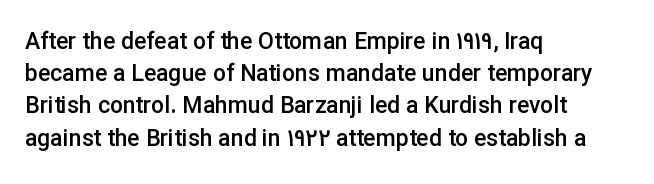
The image shows 23 px text type, upright; set left-aligned, normal line spacing (1.4x), normal letter spacing, not underlined.
